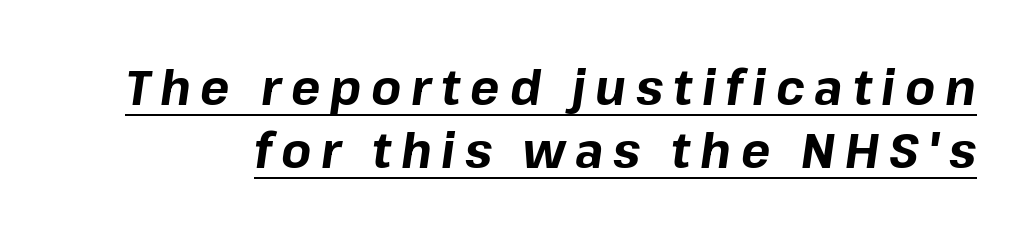
Looks like regular typesetting: each glyph gets only the width it needs. This rendering widens character spacing well past its baseline value. These lines sit exactly where default settings would place them. Slant detected: the letters are inclined. The string is rendered with underlining switched on.
